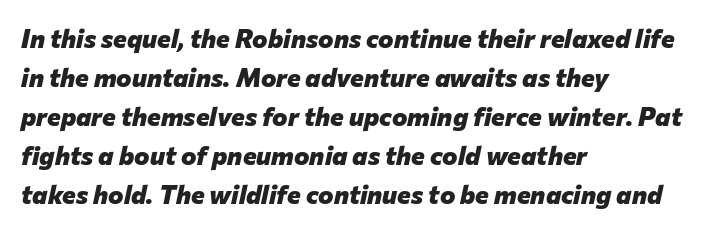
A typesetter would call this zero additional tracking. Heavy-handed strokes throughout: this text is bold. If you measured baseline to baseline, you'd find a middling distance. The lettering tilts uniformly, giving the passage an italic look. The space directly below the letters is spotless.
